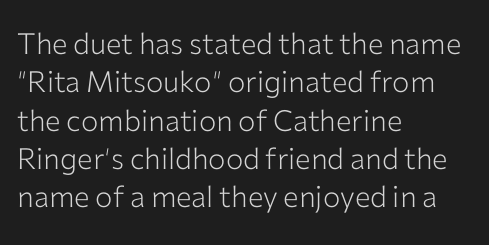
No extra tracking has been applied to these lines. Quick note: interline space is typical. Bare-footed words on every line. The passage shown is typed in a proportional face where columns would drift. A light-to-regular cut is what we see here.
